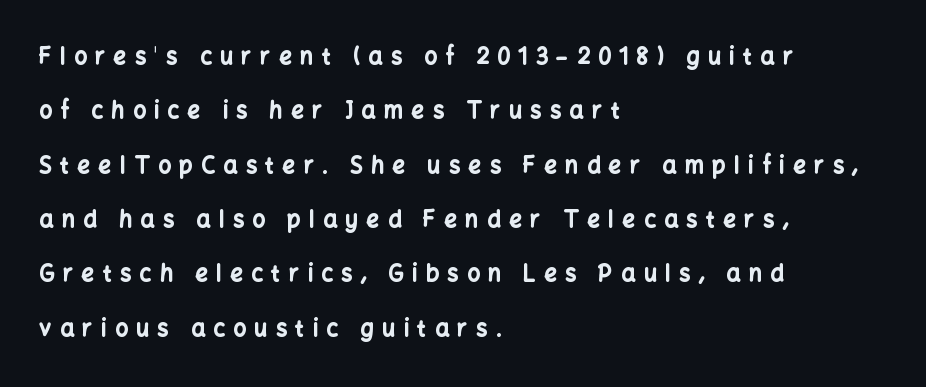
The image shows 22 px bold type, upright; set left-aligned, loose line spacing (2.47x), unusually wide letter spacing (+0.39 em), not underlined.
